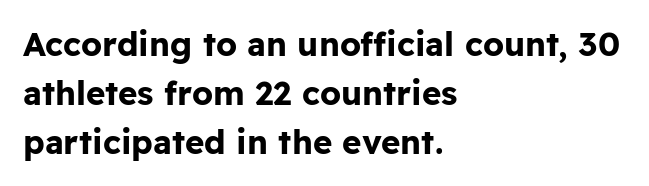
Q: Is the text bold? A: Yes.
Q: Is the text italic (slanted)? A: No, it is upright.
Q: Is the typeface a serif or a sans-serif typeface? A: Sans-serif.
Q: Is the text underlined? A: No.
Q: How is the paragraph aligned? A: Left-aligned.
Q: Is the spacing between letters normal or unusually wide? A: Normal.
Q: Is the spacing between lines tight, normal or loose? A: Normal.
Q: Width (condensed, normal, or wide)? A: Normal.
Q: Stroke contrast? A: Low.
Q: x-height? A: Medium.
Q: Monospaced? A: No.
